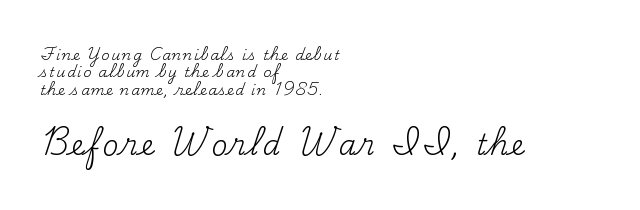
Q: Is the text bold? A: No.
Q: Is the text italic (slanted)? A: Yes.
Q: Is the typeface a serif or a sans-serif typeface? A: Serif.
Q: Is the text underlined? A: No.
Q: How is the paragraph aligned? A: Left-aligned.
Q: Is the spacing between lines tight, normal or loose? A: Normal.
Q: Which block of text is set in a larger size, the first (top) or the second (bottom)? A: The second (bottom) one.
Q: Width (condensed, normal, or wide)? A: Normal.
Q: Stroke contrast? A: Medium.
Q: x-height? A: Small.
Q: Monospaced? A: No.
